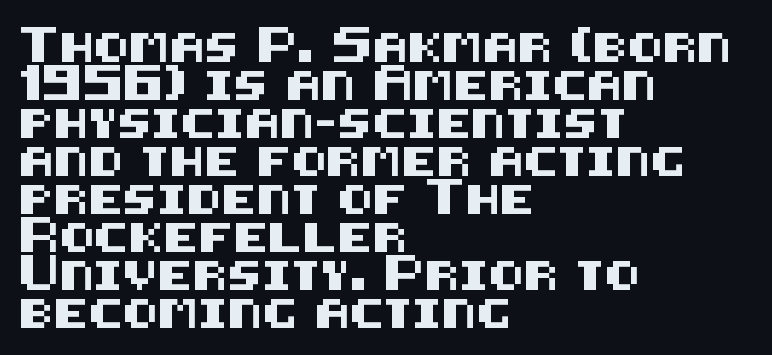
{"serif": "no", "italic": "no", "width": "normal", "stroke_contrast": "medium", "x_height": "large", "underline": "no", "align": "left", "line_spacing": "normal", "line_spacing_ratio": 1.31, "letter_spacing": "normal", "letter_spacing_em": 0.0, "glyph_px": 29}
